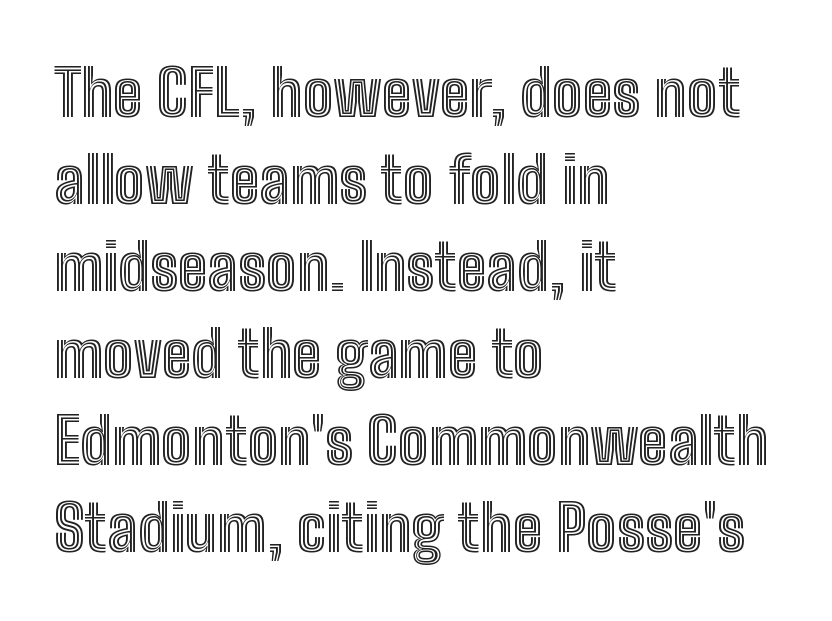
Q: Is the text italic (slanted)? A: No, it is upright.
Q: Is the text underlined? A: No.
Q: How is the paragraph aligned? A: Left-aligned.
Q: Is the spacing between letters normal or unusually wide? A: Normal.
Q: Is the spacing between lines tight, normal or loose? A: Normal.
Q: Width (condensed, normal, or wide)? A: Condensed.
Q: x-height? A: Medium.
Q: Monospaced? A: No.
